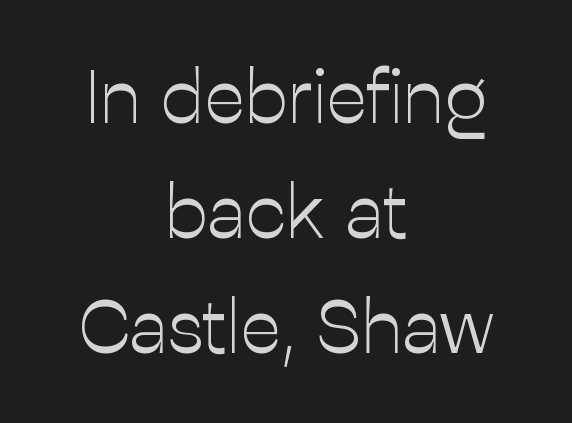
{"serif": "no", "italic": "no", "bold": "no", "weight": "light", "width": "normal", "stroke_contrast": "low", "x_height": "medium", "monospaced": "no", "underline": "no", "align": "center", "line_spacing": "normal", "line_spacing_ratio": 1.51, "letter_spacing": "normal", "letter_spacing_em": 0.0, "glyph_px": 76}
